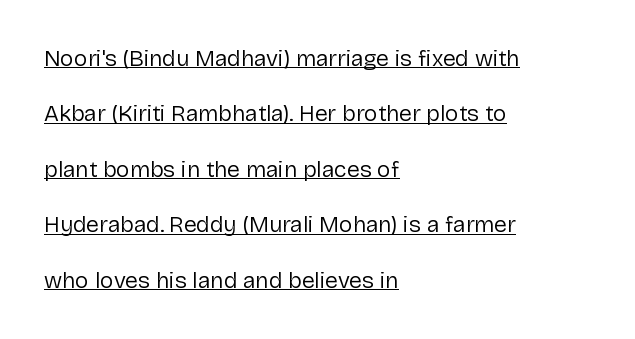
The image shows 23 px text type, upright; set left-aligned, loose line spacing (2.41x), normal letter spacing, underlined.
